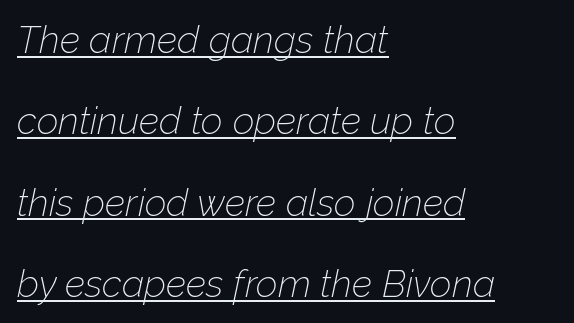
Q: Is the text bold? A: No.
Q: Is the text italic (slanted)? A: Yes, it leans right by about 12 degrees.
Q: Is the text underlined? A: Yes.
Q: How is the paragraph aligned? A: Left-aligned.
Q: Is the spacing between letters normal or unusually wide? A: Normal.
Q: Is the spacing between lines tight, normal or loose? A: Loose.
Q: Width (condensed, normal, or wide)? A: Normal.
Q: Stroke contrast? A: Low.
Q: x-height? A: Medium.
Q: Monospaced? A: No.
